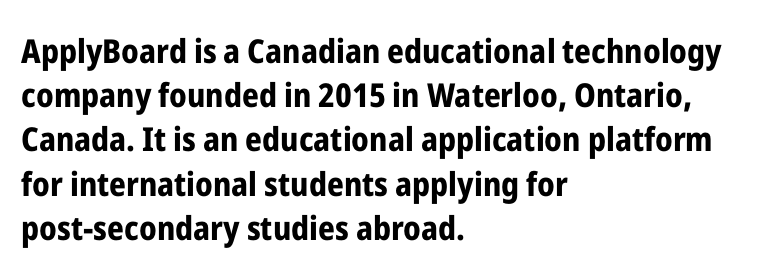
The foot of each line stays bare and open. These lines sit exactly where default settings would place them. Looks like regular typesetting: each glyph gets only the width it needs. Are there feet on the stems? There aren't — it's a sans.
